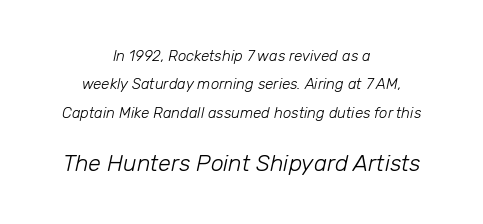
The image shows 23 px text type, italic (leaning right); set centered, line spacing 1.89x, normal letter spacing, not underlined; the second (bottom) block is 1.53x larger.
